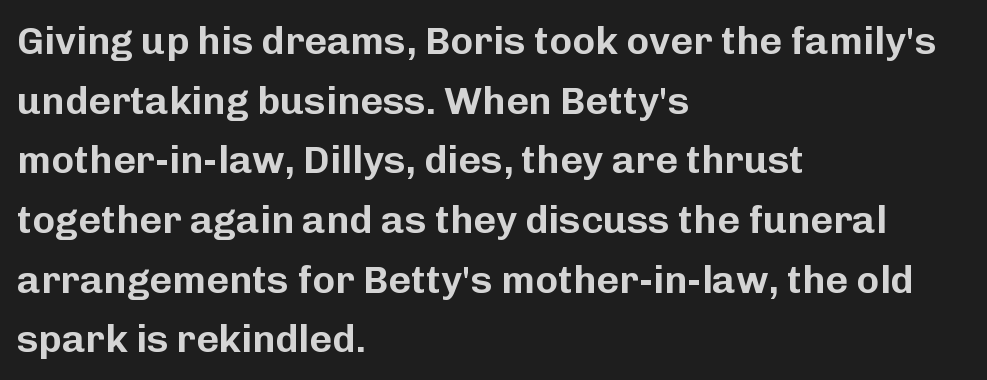
{"serif": "no", "italic": "no", "width": "normal", "stroke_contrast": "low", "x_height": "medium", "monospaced": "no", "underline": "no", "align": "left", "line_spacing": "normal", "line_spacing_ratio": 1.53, "letter_spacing": "normal", "letter_spacing_em": 0.0, "glyph_px": 39}
